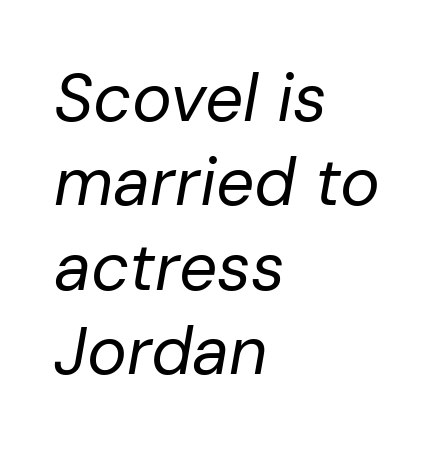
{"italic": "yes", "lean": "right", "slant_degrees": 10, "bold": "no", "weight": "regular", "width": "normal", "stroke_contrast": "low", "x_height": "medium", "monospaced": "no", "underline": "no", "align": "left", "line_spacing": "normal", "line_spacing_ratio": 1.26, "letter_spacing": "normal", "letter_spacing_em": 0.0, "glyph_px": 67}
